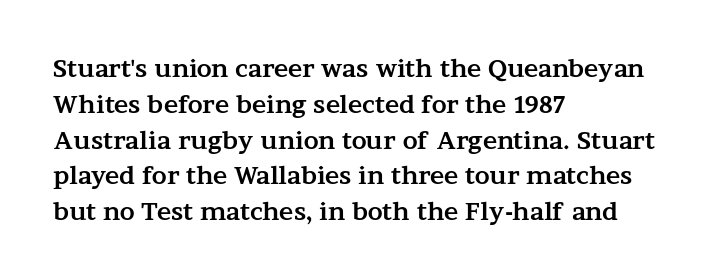
The image shows 24 px bold type, upright; set left-aligned, normal line spacing (1.49x), normal letter spacing, not underlined.
